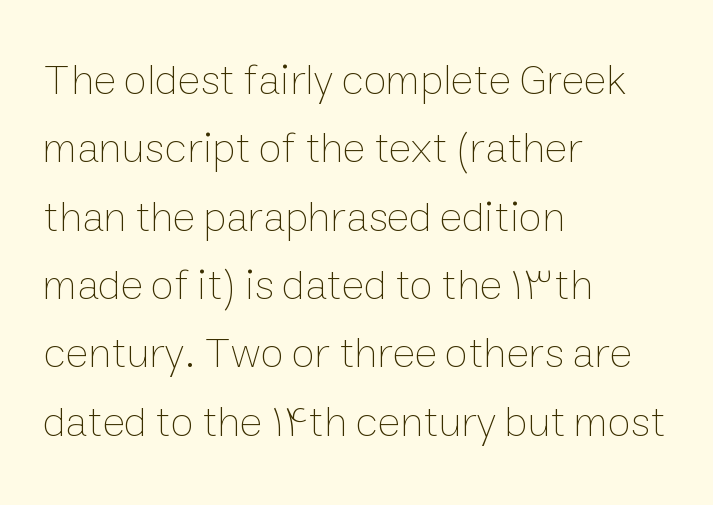
{"italic": "no", "bold": "no", "weight": "thin", "width": "normal", "stroke_contrast": "low", "x_height": "medium", "monospaced": "no", "underline": "no", "align": "left", "line_spacing": "normal", "line_spacing_ratio": 1.59, "letter_spacing": "normal", "letter_spacing_em": 0.0, "glyph_px": 43}
